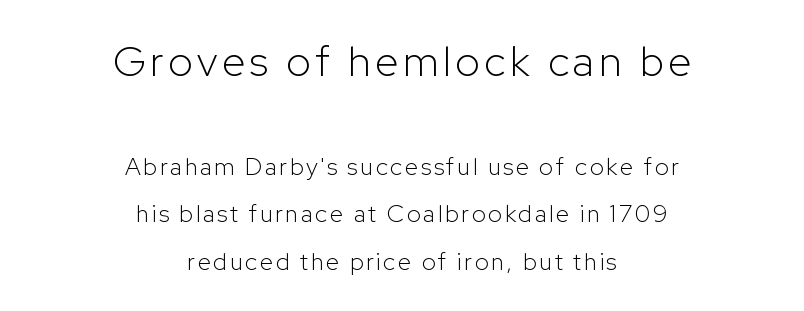
Q: Is the text bold? A: No.
Q: Is the text italic (slanted)? A: No, it is upright.
Q: Is the typeface a serif or a sans-serif typeface? A: Sans-serif.
Q: Is the text underlined? A: No.
Q: How is the paragraph aligned? A: Centered.
Q: Is the spacing between lines tight, normal or loose? A: Loose.
Q: Which block of text is set in a larger size, the first (top) or the second (bottom)? A: The first (top) one.
Q: Width (condensed, normal, or wide)? A: Normal.
Q: Stroke contrast? A: Low.
Q: x-height? A: Medium.
Q: Monospaced? A: No.
